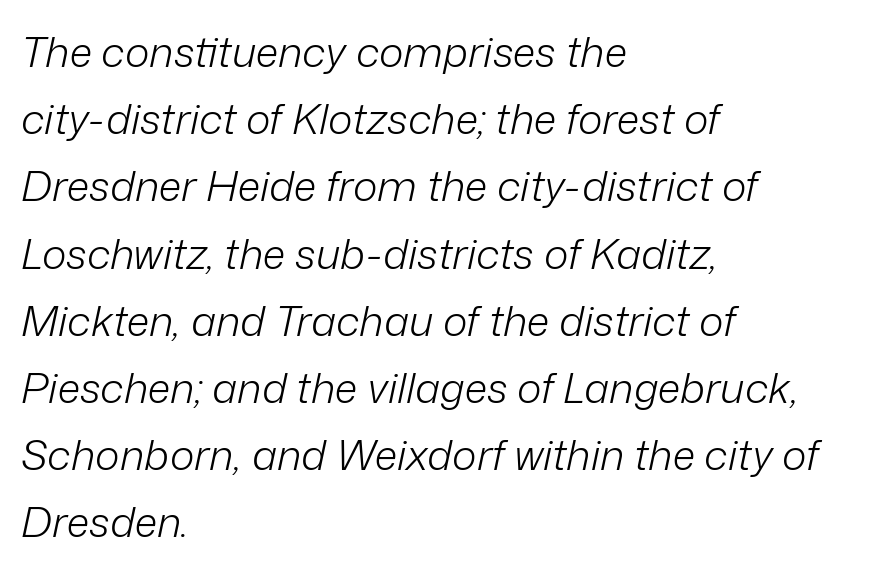
The image shows 42 px light type, italic (leaning right); set left-aligned, normal line spacing (1.6x), normal letter spacing, not underlined; low stroke contrast and a medium x-height.
